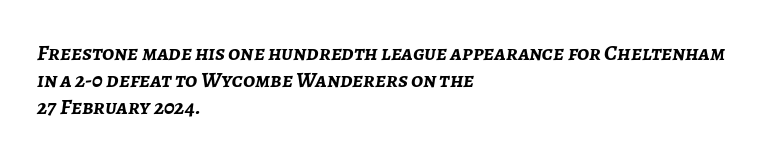
{"italic": "yes", "lean": "right", "slant_degrees": 7, "bold": "yes", "underline": "no", "align": "left", "line_spacing_ratio": 1.22, "letter_spacing": "normal", "letter_spacing_em": 0.0, "glyph_px": 22}
